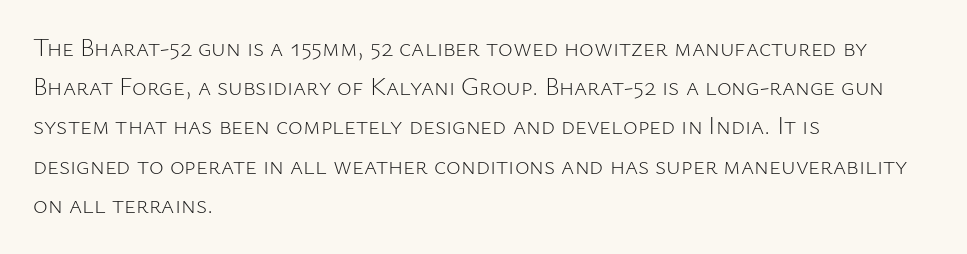
Q: Is the text bold? A: No.
Q: Is the text italic (slanted)? A: No, it is upright.
Q: Is the text underlined? A: No.
Q: How is the paragraph aligned? A: Left-aligned.
Q: Is the spacing between letters normal or unusually wide? A: Normal.
Q: Is the spacing between lines tight, normal or loose? A: Normal.
